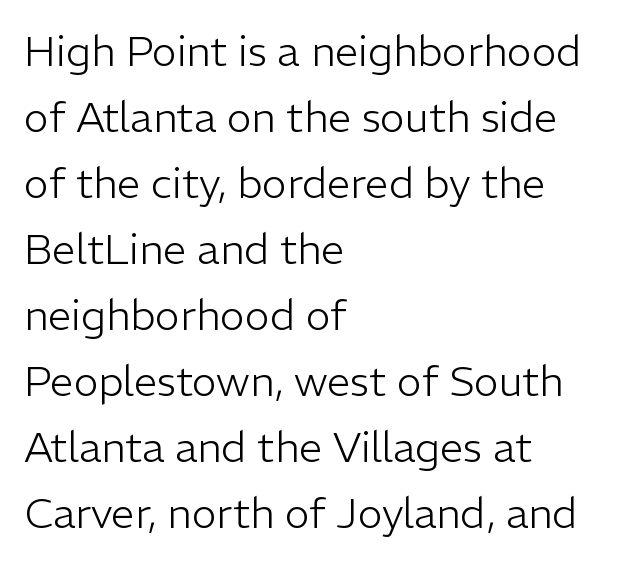
The image shows 42 px light sans-serif type, upright; set left-aligned, normal line spacing (1.57x), normal letter spacing, not underlined; low stroke contrast and a medium x-height.
